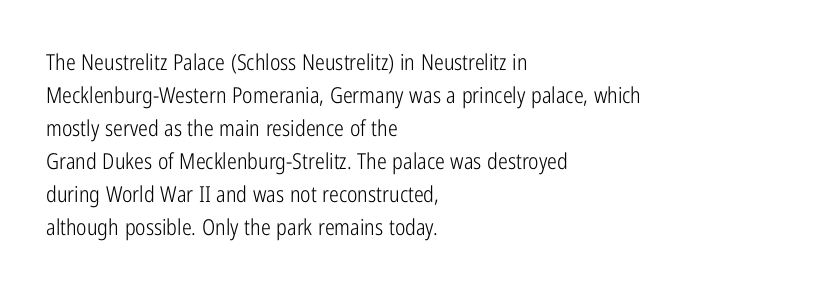
In terms of leading, this rendering sits right in the middle. Quick note: not italic, upright. Stems here are at most as thick as an everyday book face. Letter spacing: default.
